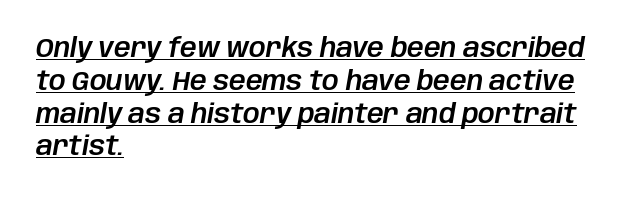
The image shows 26 px text type, italic (leaning right); set left-aligned, normal line spacing (1.26x), normal letter spacing, underlined.
